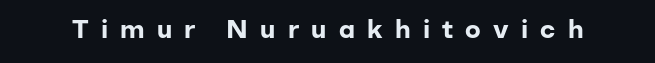
Q: Is the text bold? A: Yes.
Q: Is the text italic (slanted)? A: No, it is upright.
Q: Is the text underlined? A: No.
Q: Is the spacing between letters normal or unusually wide? A: Unusually wide.
